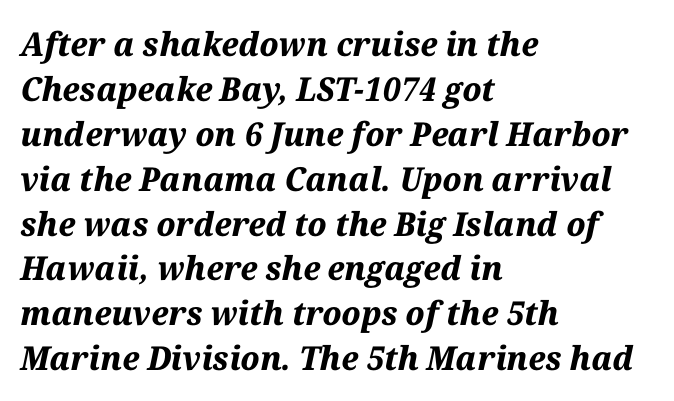
The passage shown stacks its lines at a standard gap. The passage is arranged the way most books set body copy — flush left. In terms of posture, this sample is oblique. The specimen omits any rule beneath the text block's lines. The face used here is proportionally spaced, like ordinary book or web type.
